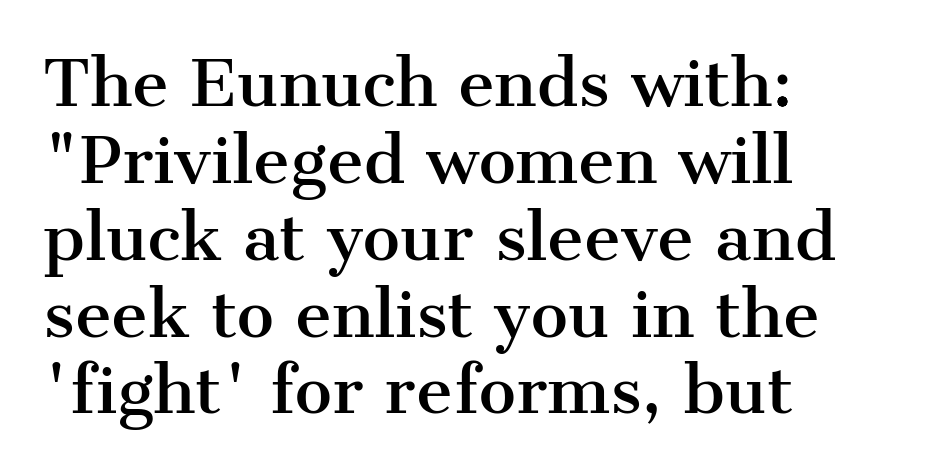
Alignment: flush left. Ordinary non-slanted type is in use. Character widths vary here, with narrow letters taking less room than wide ones. Characters follow at the spacing the type designer built in. The font family rendered here belongs to the serif group. Check the space under the baseline: it is left empty.
